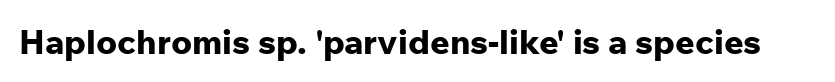
The image shows 34 px bold sans-serif type, upright; set normal letter spacing, not underlined; low stroke contrast and a medium x-height.
